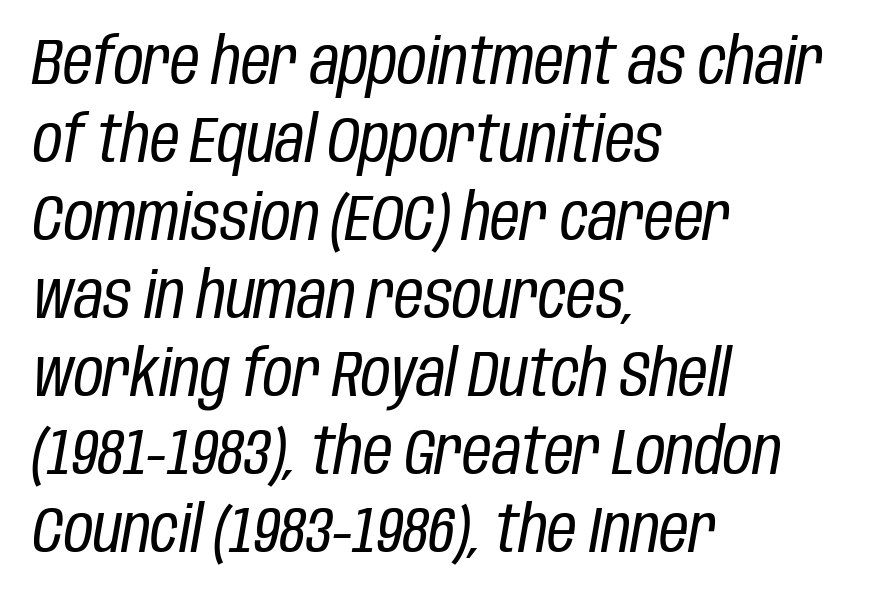
{"italic": "yes", "lean": "right", "slant_degrees": 10, "bold": "no", "weight": "regular", "width": "condensed", "stroke_contrast": "low", "x_height": "large", "monospaced": "no", "underline": "no", "align": "left", "line_spacing_ratio": 1.22, "letter_spacing": "normal", "letter_spacing_em": 0.0, "glyph_px": 64}
